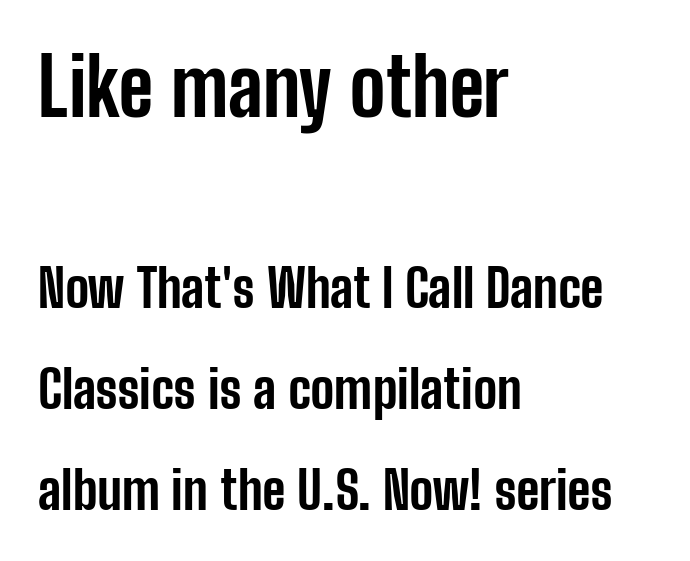
{"serif": "no", "italic": "no", "bold": "yes", "weight": "bold", "width": "condensed", "stroke_contrast": "low", "x_height": "medium", "monospaced": "no", "underline": "no", "align": "left", "line_spacing": "loose", "line_spacing_ratio": 1.91, "letter_spacing": "normal", "letter_spacing_em": 0.0, "larger_block": "first", "size_ratio": 1.51, "glyph_px": 80}
